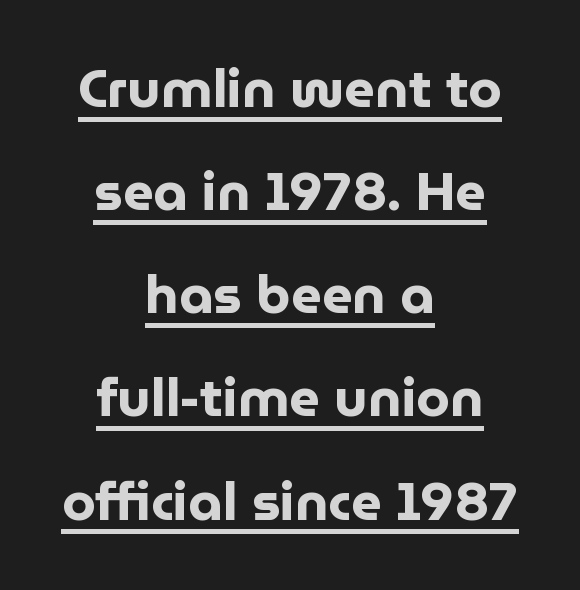
The image shows 54 px bold sans-serif type, upright; set centered, loose line spacing (1.91x), normal letter spacing, underlined; low stroke contrast and a medium x-height.
